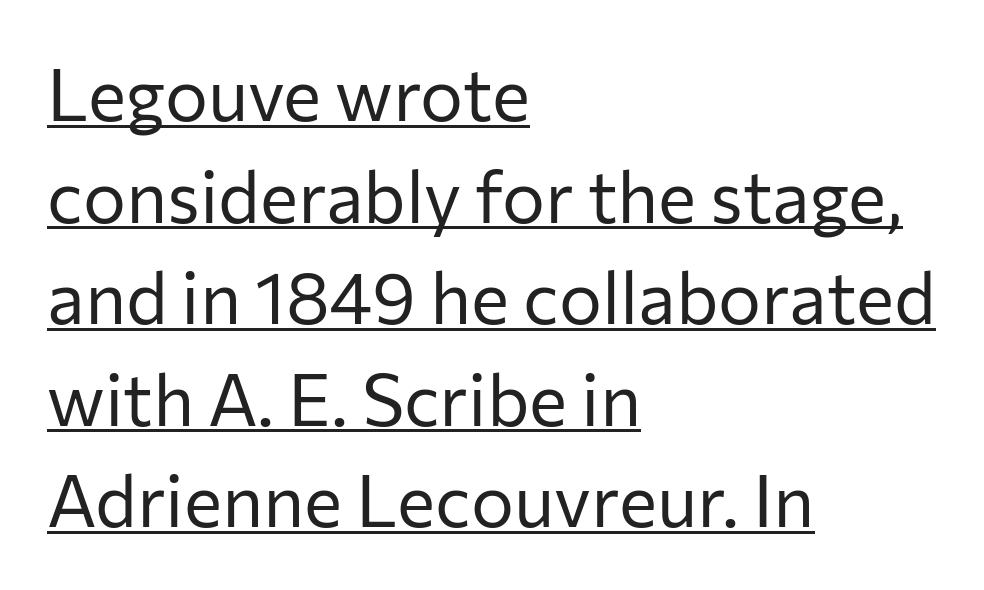
The image shows 72 px regular-weight sans-serif type, upright; set left-aligned, normal line spacing (1.41x), normal letter spacing, underlined; low stroke contrast and a medium x-height.
